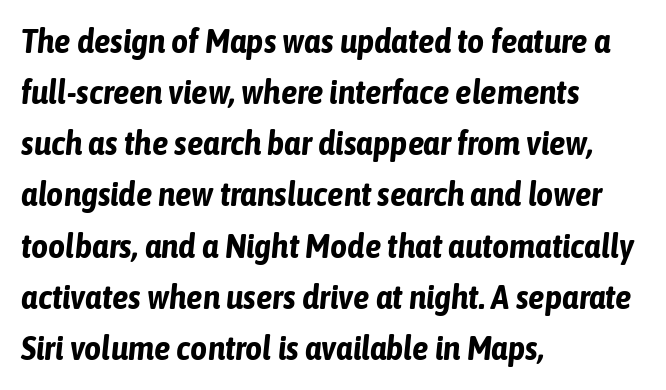
{"italic": "yes", "lean": "right", "slant_degrees": 6, "bold": "yes", "weight": "bold", "width": "condensed", "stroke_contrast": "low", "x_height": "medium", "monospaced": "no", "underline": "no", "align": "left", "line_spacing": "normal", "line_spacing_ratio": 1.55, "letter_spacing": "normal", "letter_spacing_em": 0.0, "glyph_px": 33}
